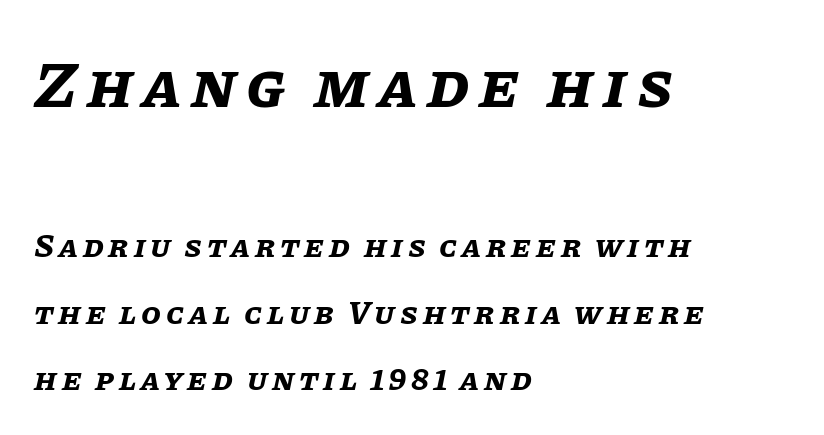
Q: Is the text bold? A: Yes.
Q: Is the text italic (slanted)? A: Yes, it leans right by about 11 degrees.
Q: Is the text underlined? A: No.
Q: How is the paragraph aligned? A: Left-aligned.
Q: Is the spacing between lines tight, normal or loose? A: Loose.
Q: Which block of text is set in a larger size, the first (top) or the second (bottom)? A: The first (top) one.
Q: Width (condensed, normal, or wide)? A: Normal.
Q: Stroke contrast? A: Low.
Q: x-height? A: Large.
Q: Monospaced? A: No.
